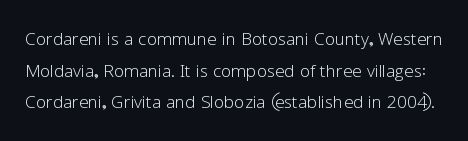
{"italic": "no", "bold": "no", "underline": "no", "line_spacing": "normal", "line_spacing_ratio": 1.37, "letter_spacing": "normal", "letter_spacing_em": 0.0, "glyph_px": 23}
